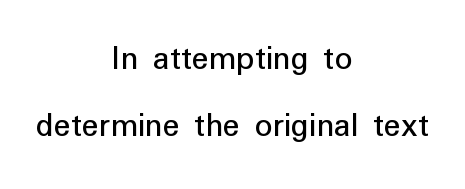
The image shows 35 px sans-serif type, upright; set centered, loose line spacing (1.92x), normal letter spacing, not underlined; low stroke contrast and a medium x-height.
